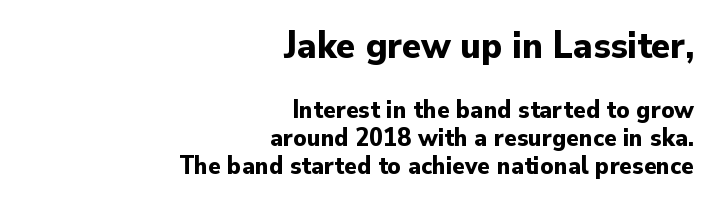
{"serif": "no", "italic": "no", "bold": "yes", "weight": "bold", "width": "normal", "stroke_contrast": "low", "x_height": "small", "monospaced": "no", "underline": "no", "align": "right", "line_spacing": "tight", "line_spacing_ratio": 1.07, "letter_spacing": "normal", "letter_spacing_em": 0.0, "larger_block": "first", "size_ratio": 1.5, "glyph_px": 39}
